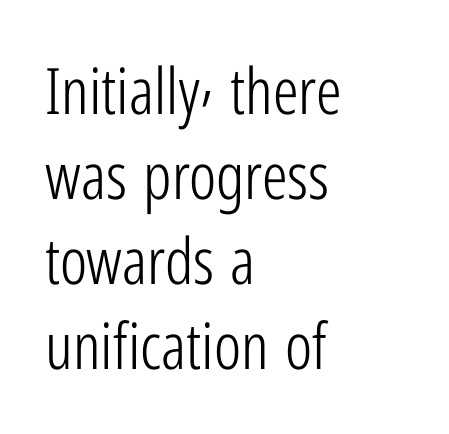
Q: Is the text bold? A: No.
Q: Is the text italic (slanted)? A: No, it is upright.
Q: Is the typeface a serif or a sans-serif typeface? A: Sans-serif.
Q: Is the text underlined? A: No.
Q: How is the paragraph aligned? A: Left-aligned.
Q: Is the spacing between letters normal or unusually wide? A: Normal.
Q: Is the spacing between lines tight, normal or loose? A: Normal.
Q: Width (condensed, normal, or wide)? A: Condensed.
Q: Stroke contrast? A: Low.
Q: x-height? A: Medium.
Q: Monospaced? A: No.
